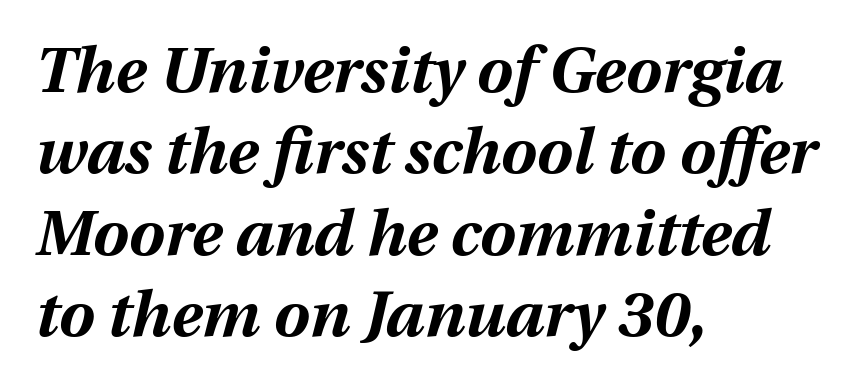
Q: Is the text bold? A: Yes.
Q: Is the text italic (slanted)? A: Yes, it leans right by about 12 degrees.
Q: Is the text underlined? A: No.
Q: How is the paragraph aligned? A: Left-aligned.
Q: Is the spacing between letters normal or unusually wide? A: Normal.
Q: Is the spacing between lines tight, normal or loose? A: Normal.
Q: Width (condensed, normal, or wide)? A: Normal.
Q: Stroke contrast? A: Medium.
Q: x-height? A: Medium.
Q: Monospaced? A: No.
